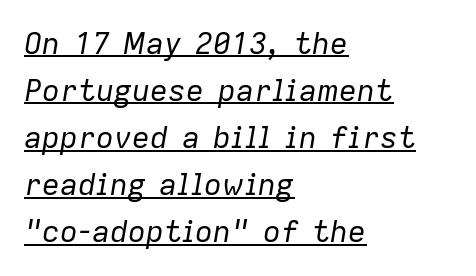
The passage shown leans; its letterforms are oblique. Normally led — the rows are evenly, conventionally spaced. Underlined type. The compositor pushed each line to the left boundary. Summary of weight: not heavy and not bold. The rendering uses natural spacing where letterforms have individual widths.
